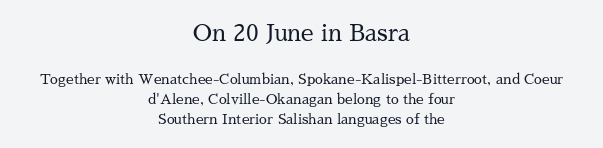
Q: Is the text bold? A: No.
Q: Is the text italic (slanted)? A: No, it is upright.
Q: Is the text underlined? A: No.
Q: How is the paragraph aligned? A: Centered.
Q: Is the spacing between letters normal or unusually wide? A: Normal.
Q: Is the spacing between lines tight, normal or loose? A: Normal.
Q: Which block of text is set in a larger size, the first (top) or the second (bottom)? A: The first (top) one.
